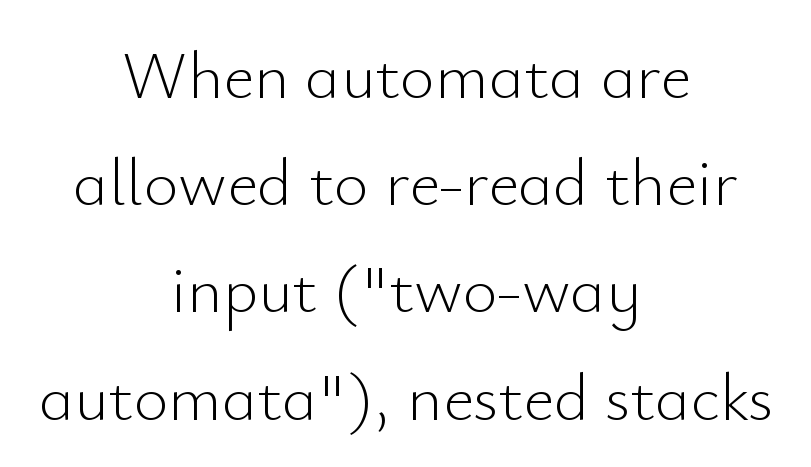
The image shows 67 px light sans-serif type, upright; set centered, normal line spacing (1.6x), normal letter spacing, not underlined; low stroke contrast and a small x-height.
